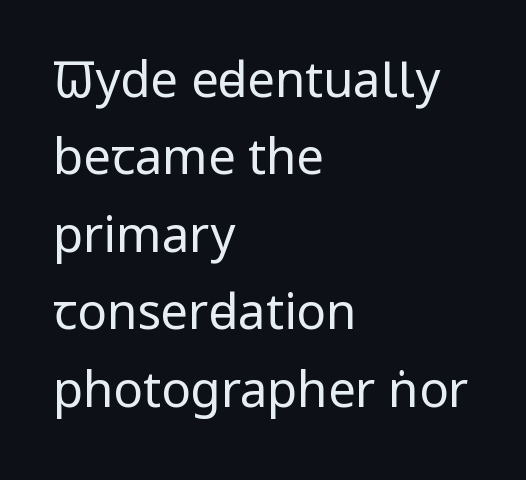
Q: Is the text bold? A: No.
Q: Is the text italic (slanted)? A: No, it is upright.
Q: Is the typeface a serif or a sans-serif typeface? A: Sans-serif.
Q: Is the text underlined? A: No.
Q: How is the paragraph aligned? A: Left-aligned.
Q: Is the spacing between letters normal or unusually wide? A: Normal.
Q: Is the spacing between lines tight, normal or loose? A: Normal.
Q: Width (condensed, normal, or wide)? A: Condensed.
Q: Stroke contrast? A: Low.
Q: x-height? A: Large.
Q: Monospaced? A: No.
